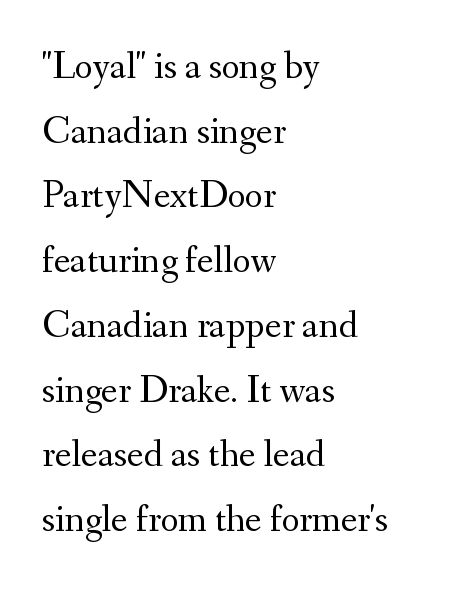
The face used here is proportionally spaced, like ordinary book or web type. You could call the tracking neutral — neither tight nor loose. Characters remain perfectly vertical along every line. Little horizontal feet cap the strokes, marking this as serif type. Letters rest on an invisible, unmarked baseline.
